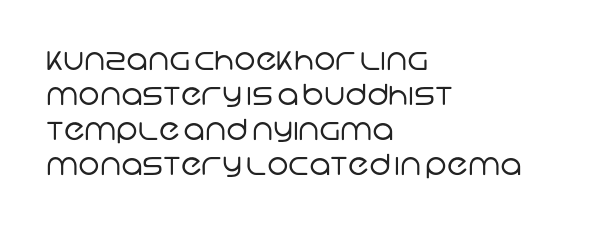
The image shows 29 px regular-weight sans-serif type; set left-aligned, line spacing 1.21x, normal letter spacing, not underlined; low stroke contrast and a large x-height.
